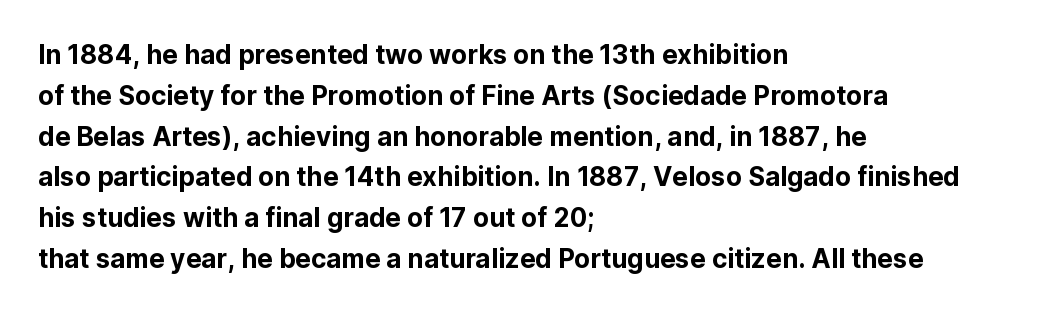
{"italic": "no", "underline": "no", "align": "left", "line_spacing": "normal", "line_spacing_ratio": 1.57, "letter_spacing": "normal", "letter_spacing_em": 0.0, "glyph_px": 26}
